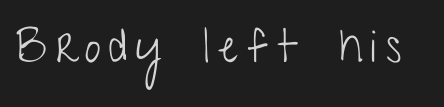
Each letter's strokes conclude bluntly, with no projecting serifs. The cut favours lightness, reaching ordinary text weight at its darkest. Clear beneath every line of the passage. Rendered with straight, roman letterforms. Do the characters align in a grid? No, the font is proportional.
